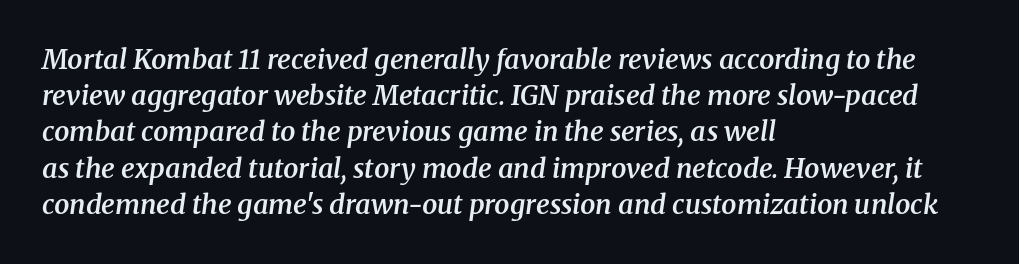
The image shows 27 px text type, italic (leaning right); set left-aligned, normal line spacing (1.34x), normal letter spacing, not underlined.
